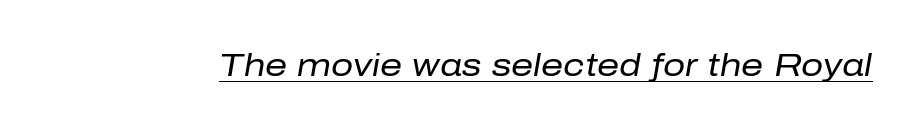
{"italic": "yes", "lean": "right", "slant_degrees": 10, "bold": "no", "weight": "regular", "width": "normal", "stroke_contrast": "low", "x_height": "medium", "monospaced": "no", "underline": "yes", "letter_spacing": "normal", "letter_spacing_em": 0.0, "glyph_px": 31}
